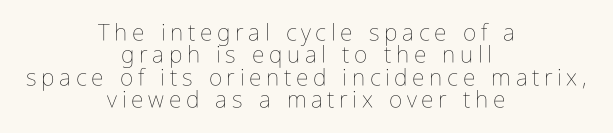
{"italic": "no", "bold": "no", "underline": "no", "align": "center", "line_spacing": "tight", "line_spacing_ratio": 0.97, "letter_spacing": "wide", "letter_spacing_em": 0.2, "glyph_px": 23}
